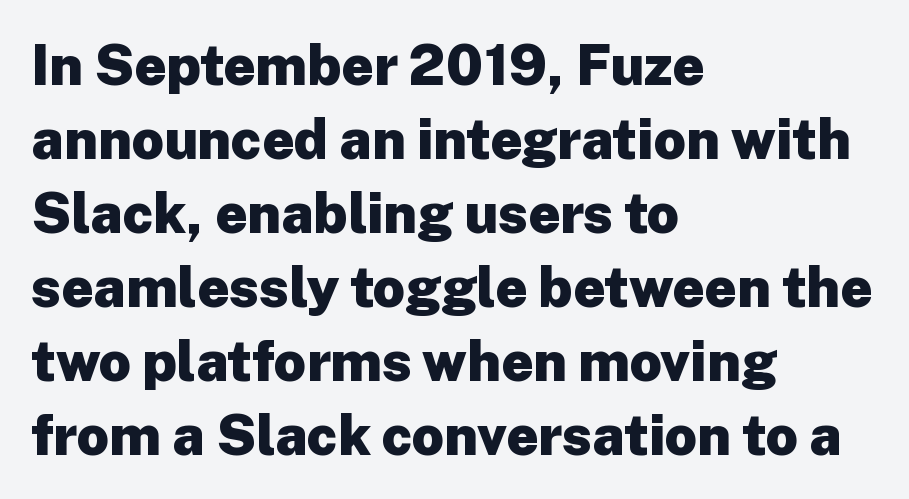
{"serif": "no", "italic": "no", "bold": "yes", "weight": "heavy", "width": "normal", "stroke_contrast": "low", "x_height": "medium", "monospaced": "no", "underline": "no", "align": "left", "line_spacing": "normal", "line_spacing_ratio": 1.32, "letter_spacing": "normal", "letter_spacing_em": 0.0, "glyph_px": 56}
